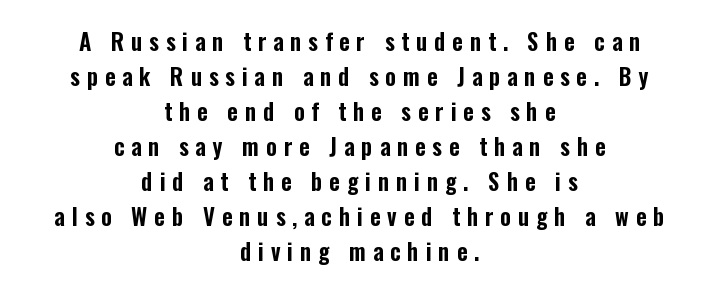
{"italic": "no", "underline": "no", "align": "center", "line_spacing": "normal", "line_spacing_ratio": 1.52, "letter_spacing": "wide", "letter_spacing_em": 0.3, "glyph_px": 23}
